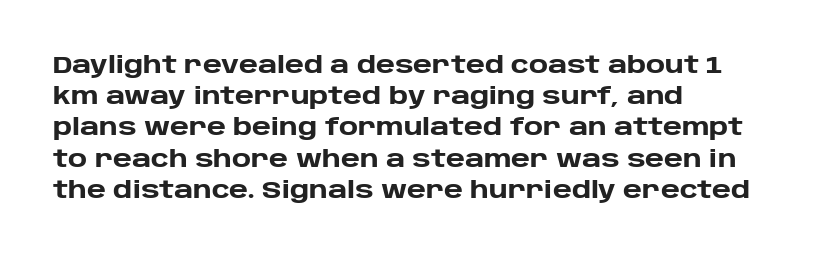
{"italic": "no", "bold": "yes", "underline": "no", "align": "left", "line_spacing": "normal", "line_spacing_ratio": 1.3, "letter_spacing": "normal", "letter_spacing_em": 0.0, "glyph_px": 24}
